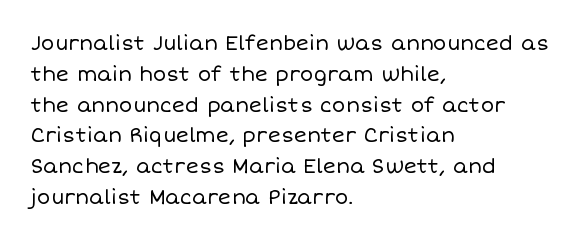
Unmarked baselines from the first word to the last. Between one letter and the next there's only the usual sliver of space. Left-aligned paragraph, ragged on the right. Compared with typical paragraphs, the rows here are spaced about the same. It's the straight-up-and-down kind of type.
